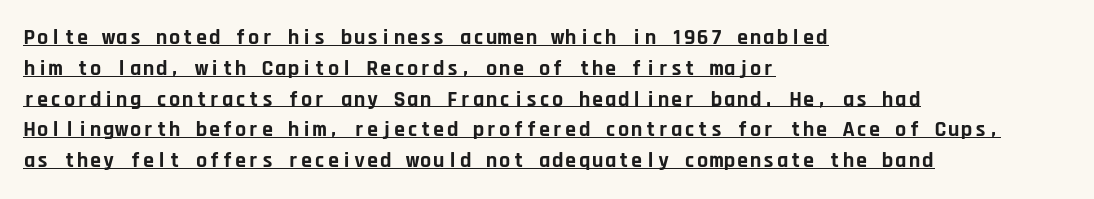
The image shows 22 px bold type, upright; set left-aligned, normal line spacing (1.4x), normal letter spacing, underlined.
